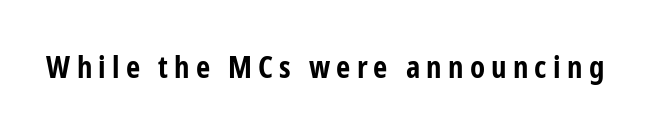
The image shows 31 px bold, condensed sans-serif type, upright; set unusually wide letter spacing (+0.2 em), not underlined; low stroke contrast and a medium x-height.
